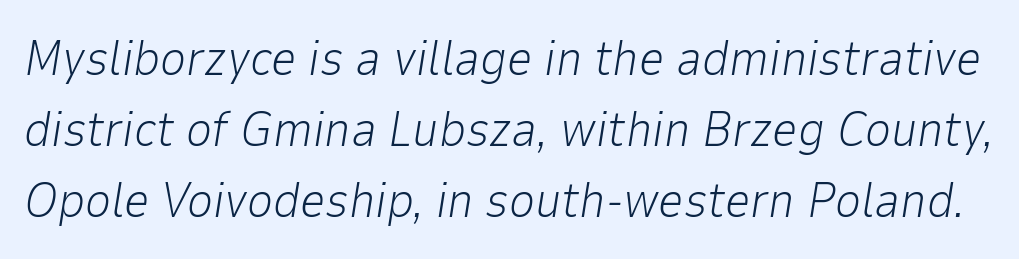
The image shows 50 px light type, italic (leaning right); set normal line spacing (1.42x), normal letter spacing, not underlined; low stroke contrast and a medium x-height.
